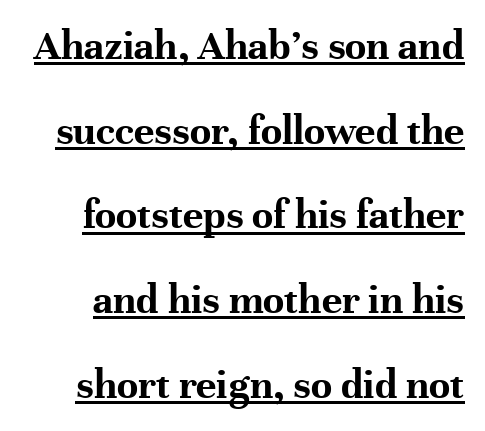
{"serif": "yes", "italic": "no", "bold": "yes", "weight": "bold", "width": "normal", "stroke_contrast": "high", "x_height": "medium", "monospaced": "no", "underline": "yes", "line_spacing": "loose", "line_spacing_ratio": 1.97, "letter_spacing": "normal", "letter_spacing_em": 0.0, "glyph_px": 43}
